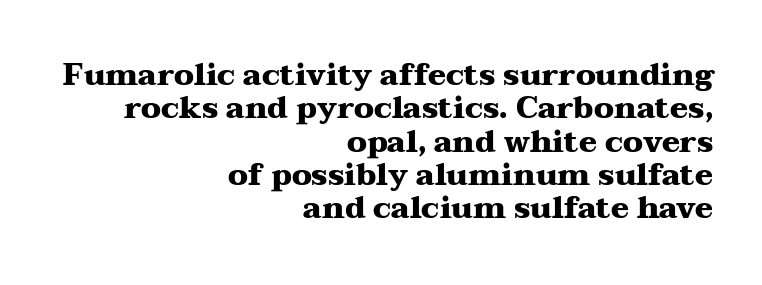
Each new line begins almost immediately beneath the previous one. This rendering leaves character spacing at its baseline value. In terms of weight, the rendering is a true, heavy bold. Each row of text sits above clean, open space. The face used here is proportionally spaced, like ordinary book or web type. The typography opts for an upright posture over an oblique one.
